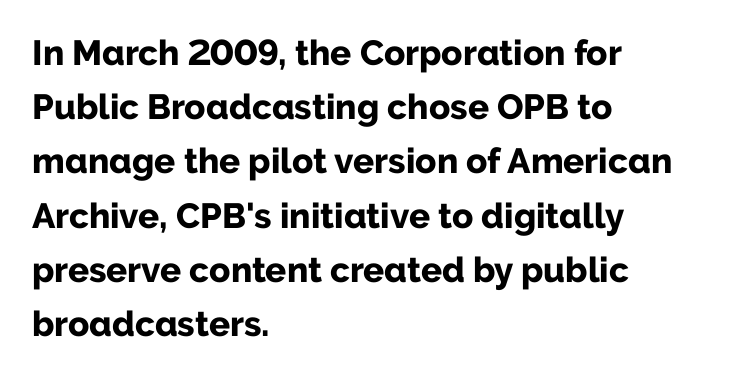
The image shows 35 px bold sans-serif type, upright; set left-aligned, normal line spacing (1.55x), normal letter spacing, not underlined; low stroke contrast and a medium x-height.
